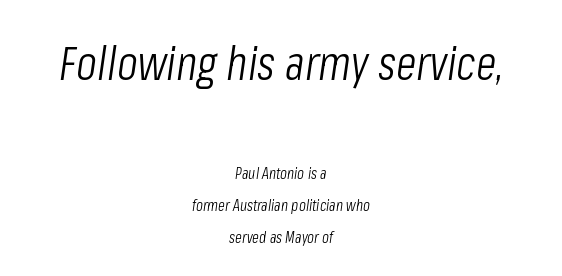
Each stroke keeps to a modest, everyday thickness or less. One glance says open: line gaps are wider than usual. Every row of glyphs is offset so its center matches the block's center. Bare-footed words on every line. The face used here is rendered with its standard letterfit.
